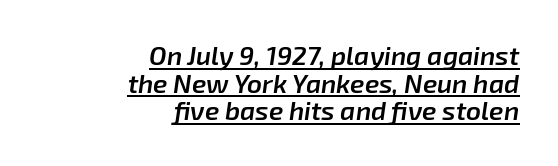
Slanted lettering throughout. Each line ends at the same right margin while the left side varies. The glyphs are accompanied by a horizontal stroke just below them. Letter spacing: default. The characters look somewhat weighty, a semibold short of true bold. Leading is clearly below the norm, producing a dense column.
